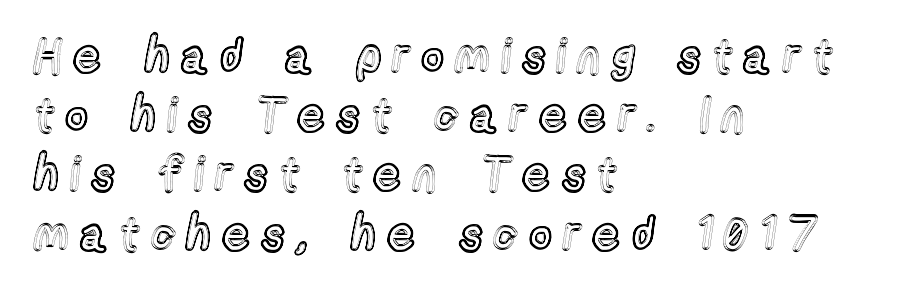
Q: Is the text italic (slanted)? A: Yes.
Q: Is the text underlined? A: No.
Q: How is the paragraph aligned? A: Left-aligned.
Q: Is the spacing between letters normal or unusually wide? A: Unusually wide.
Q: Is the spacing between lines tight, normal or loose? A: Normal.
Q: Width (condensed, normal, or wide)? A: Condensed.
Q: x-height? A: Medium.
Q: Monospaced? A: No.
